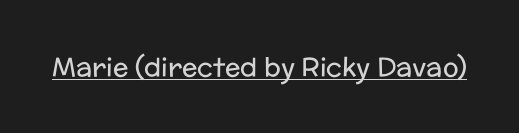
Q: Is the text bold? A: No.
Q: Is the text italic (slanted)? A: No, it is upright.
Q: Is the text underlined? A: Yes.
Q: Is the spacing between letters normal or unusually wide? A: Normal.
